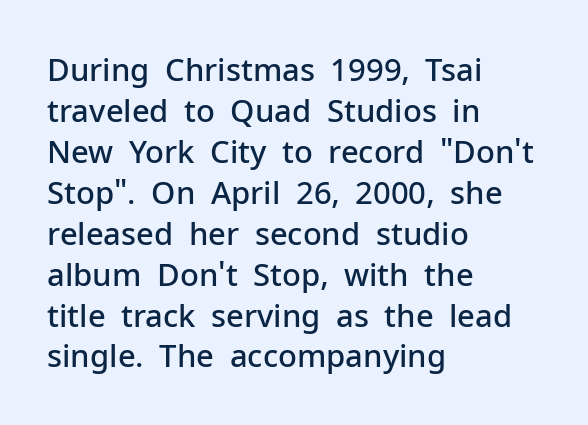
{"serif": "no", "italic": "no", "bold": "semi", "weight": "semibold", "width": "normal", "stroke_contrast": "low", "x_height": "medium", "monospaced": "no", "underline": "no", "align": "left", "line_spacing": "normal", "line_spacing_ratio": 1.32, "letter_spacing": "normal", "letter_spacing_em": 0.0, "glyph_px": 31}
